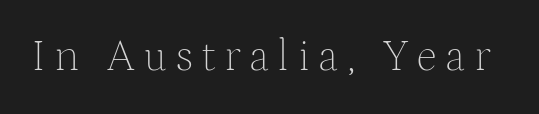
{"serif": "yes", "italic": "no", "bold": "no", "weight": "thin", "width": "normal", "stroke_contrast": "medium", "x_height": "medium", "monospaced": "no", "underline": "no", "glyph_px": 45}
